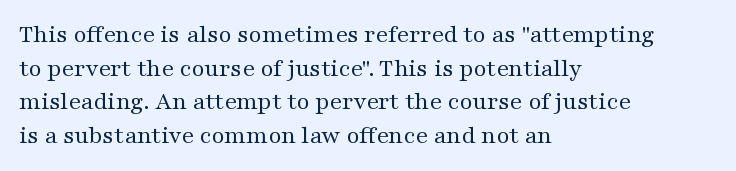
Honestly, there is no underline to notice here at all. When letters stand straight like this, we call the style roman or upright. The passage shown stacks its lines at a standard gap. Horizontal alignment here is leftward, the default for most running prose. Ink coverage per letter is moderate at most.
